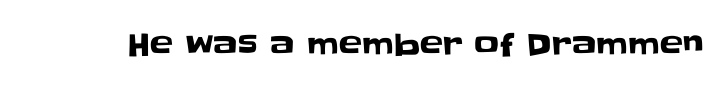
Q: Is the text italic (slanted)? A: No, it is upright.
Q: Is the typeface a serif or a sans-serif typeface? A: Sans-serif.
Q: Is the text underlined? A: No.
Q: Is the spacing between letters normal or unusually wide? A: Normal.
Q: Width (condensed, normal, or wide)? A: Normal.
Q: Stroke contrast? A: Low.
Q: x-height? A: Large.
Q: Monospaced? A: No.
